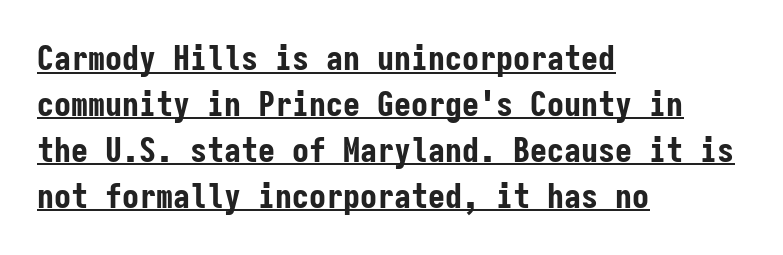
{"serif": "no", "italic": "no", "bold": "yes", "weight": "bold", "width": "condensed", "stroke_contrast": "low", "x_height": "medium", "monospaced": "yes", "underline": "yes", "align": "left", "line_spacing": "normal", "line_spacing_ratio": 1.35, "letter_spacing": "normal", "letter_spacing_em": 0.0, "glyph_px": 34}
